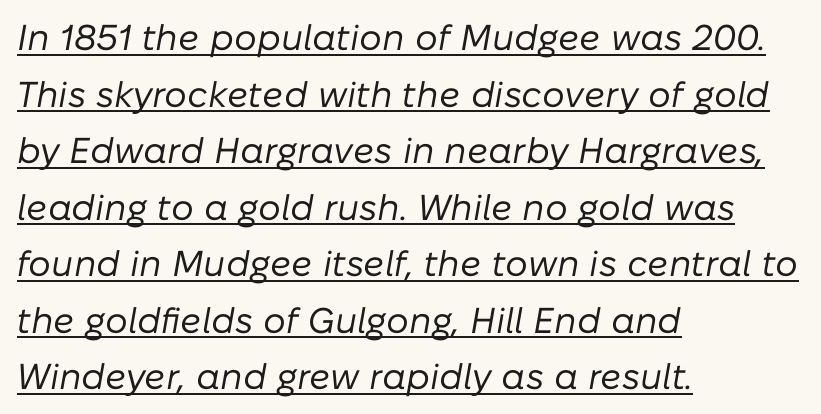
The image shows 36 px regular-weight type, italic (leaning right); set left-aligned, normal line spacing (1.57x), normal letter spacing, underlined; low stroke contrast and a medium x-height.
